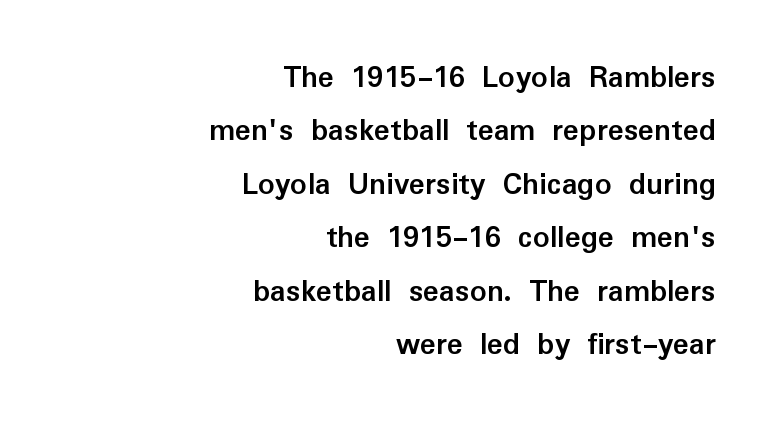
Q: Is the text bold? A: Yes.
Q: Is the text italic (slanted)? A: No, it is upright.
Q: Is the typeface a serif or a sans-serif typeface? A: Sans-serif.
Q: Is the text underlined? A: No.
Q: How is the paragraph aligned? A: Right-aligned.
Q: Is the spacing between letters normal or unusually wide? A: Normal.
Q: Is the spacing between lines tight, normal or loose? A: Normal.
Q: Width (condensed, normal, or wide)? A: Normal.
Q: Stroke contrast? A: Low.
Q: x-height? A: Medium.
Q: Monospaced? A: No.
